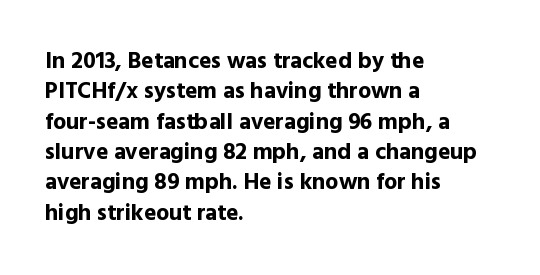
{"italic": "no", "bold": "yes", "underline": "no", "align": "left", "line_spacing": "normal", "line_spacing_ratio": 1.32, "letter_spacing": "normal", "letter_spacing_em": 0.0, "glyph_px": 23}
